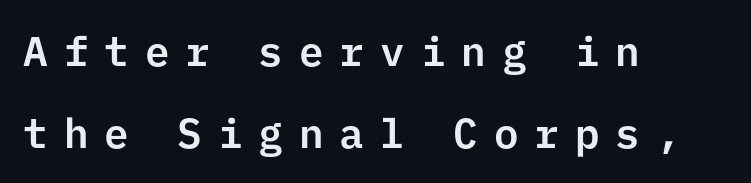
{"serif": "no", "italic": "no", "width": "normal", "stroke_contrast": "low", "x_height": "medium", "monospaced": "yes", "underline": "no", "align": "left", "line_spacing": "loose", "line_spacing_ratio": 2.0, "letter_spacing": "wide", "letter_spacing_em": 0.39, "glyph_px": 41}
